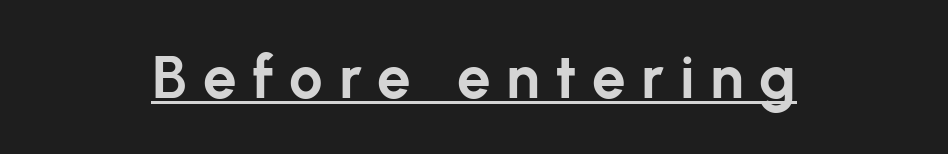
The image shows 60 px bold sans-serif type, upright; set centered, unusually wide letter spacing (+0.26 em), underlined; low stroke contrast and a medium x-height.
